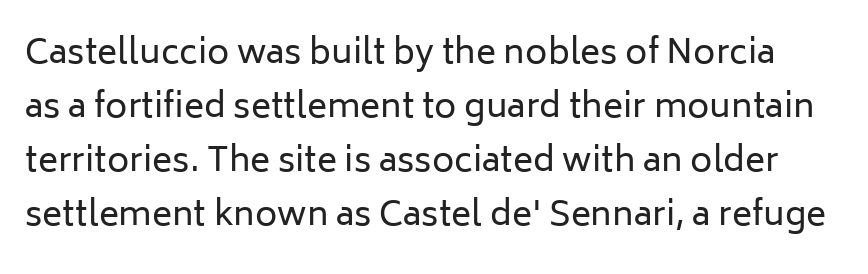
The image shows 34 px regular-weight sans-serif type, upright; set normal line spacing (1.59x), normal letter spacing, not underlined; low stroke contrast and a medium x-height.
